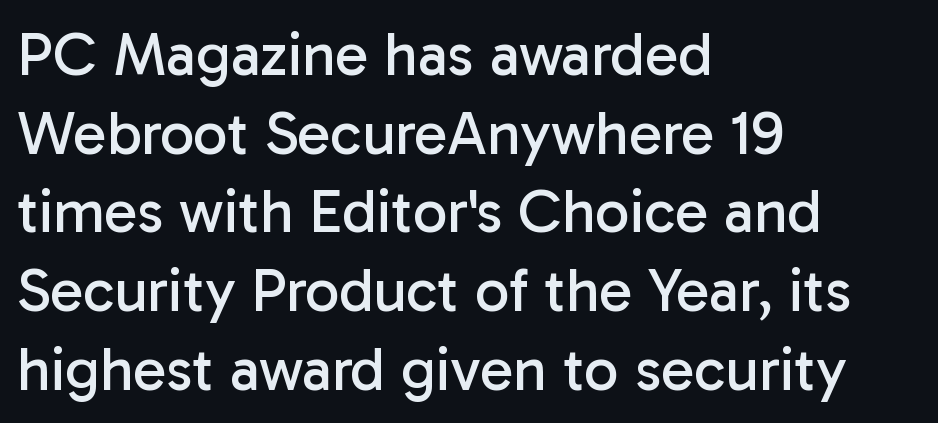
{"serif": "no", "italic": "no", "bold": "no", "weight": "regular", "width": "normal", "stroke_contrast": "low", "x_height": "medium", "monospaced": "no", "underline": "no", "align": "left", "line_spacing": "normal", "line_spacing_ratio": 1.29, "letter_spacing": "normal", "letter_spacing_em": 0.0, "glyph_px": 61}
